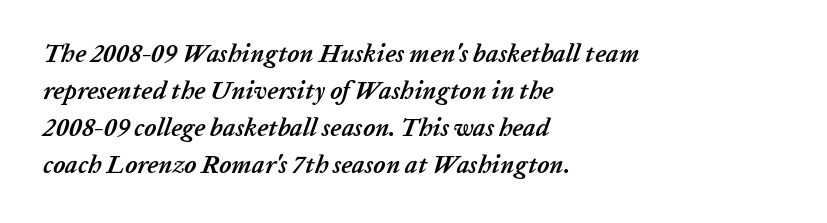
{"italic": "yes", "lean": "right", "slant_degrees": 20, "bold": "yes", "underline": "no", "align": "left", "line_spacing": "normal", "line_spacing_ratio": 1.48, "letter_spacing": "normal", "letter_spacing_em": 0.0, "glyph_px": 25}
